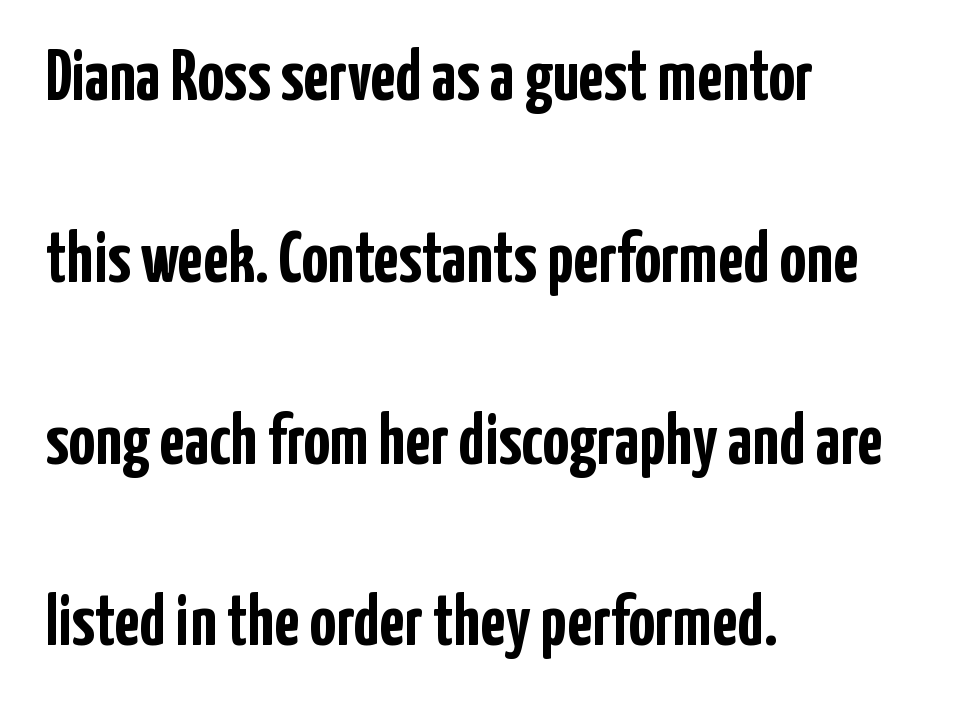
{"serif": "no", "italic": "no", "bold": "yes", "weight": "semibold", "width": "condensed", "stroke_contrast": "low", "x_height": "medium", "monospaced": "no", "underline": "no", "align": "left", "line_spacing": "loose", "line_spacing_ratio": 2.49, "letter_spacing": "normal", "letter_spacing_em": 0.0, "glyph_px": 73}
